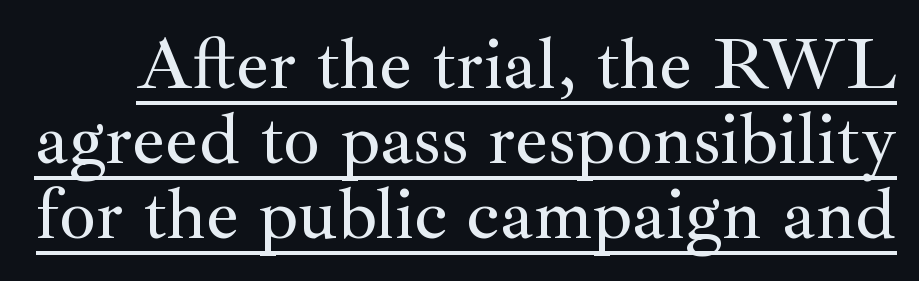
This sample has the flowing, uneven cadence of proportional lettering. You could call the tracking neutral — neither tight nor loose. Serifs: yes, visible at the terminals of the letterforms. Is there an underline? Yes — a line sits under the letters. This sample trades vertical openness for compactness between lines. Does the lettering tilt? It doesn't — this is upright.
